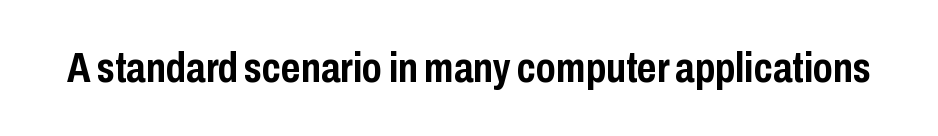
Honestly, the letter spacing is just normal — you wouldn't notice it. Nope, no serifs anywhere on these letters. Lines of text with bare space underneath. The lettering stays uniformly vertical, giving the passage a roman look. Does the weight exceed regular? Yes, all the way to bold.
